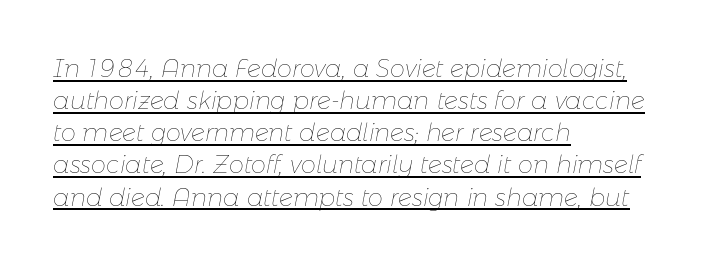
The image shows 24 px text type, italic (leaning right); set left-aligned, normal line spacing (1.34x), normal letter spacing, underlined.
